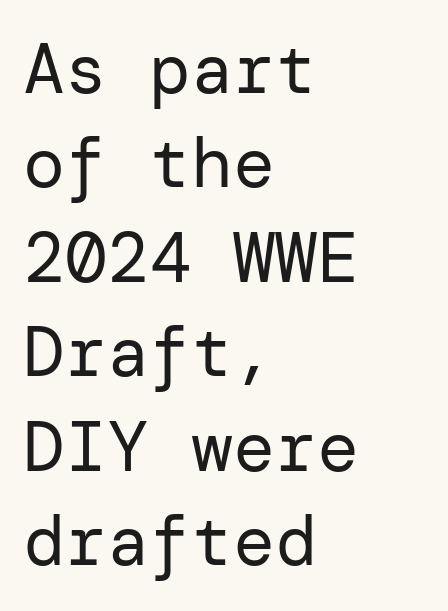
The image shows 70 px regular-weight sans-serif type, upright; set left-aligned, normal line spacing (1.35x), normal letter spacing, not underlined; low stroke contrast and a medium x-height.
